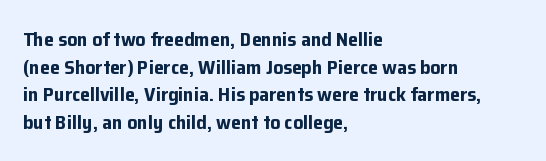
The image shows 20 px bold type, upright; set left-aligned, normal line spacing (1.38x), normal letter spacing, not underlined.
